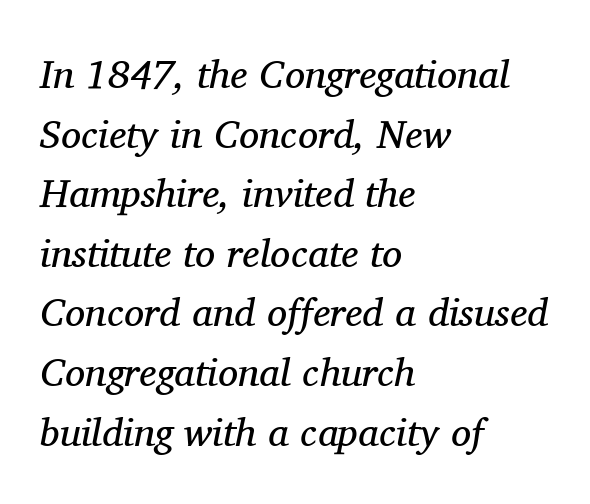
Compared with ordinary roman type, these characters are visibly tilted. This sample has the flowing, uneven cadence of proportional lettering. Inter-character spacing is left at the font's built-in metrics. The characters are drawn with everyday or finer stroke widths. What kind of face is this? One with serifs.
